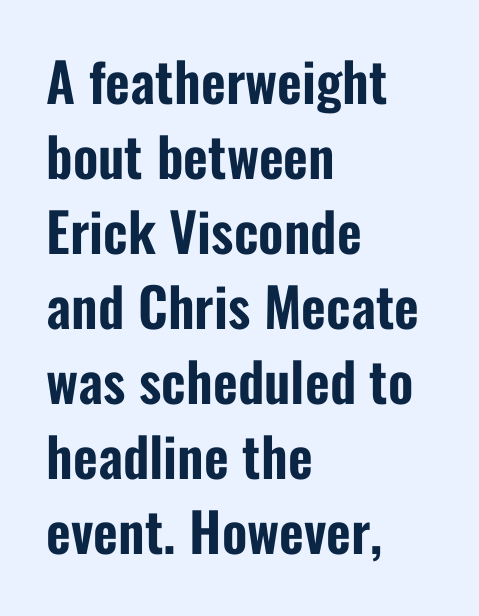
Compared with typical paragraphs, the rows here are spaced about the same. Varying glyph widths throughout — classic text-font behaviour. The lines are quadded left. The type sits square on the baseline with zero lean.
